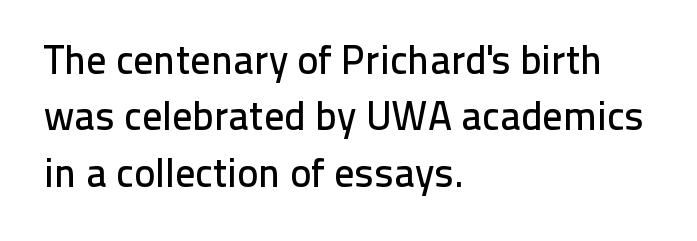
The zone under the glyphs is completely vacant. Baseline-to-baseline distance is the conventional proportion of letter height. A student would call this left alignment; a typographer would say flush left, rag right. Classification — sans serif. No italicization has been applied; the sample stays upright.
